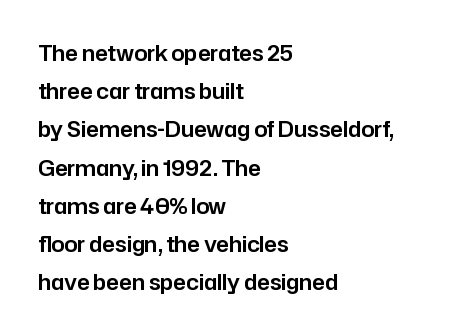
Q: Is the text italic (slanted)? A: No, it is upright.
Q: Is the text underlined? A: No.
Q: How is the paragraph aligned? A: Left-aligned.
Q: Is the spacing between letters normal or unusually wide? A: Normal.
